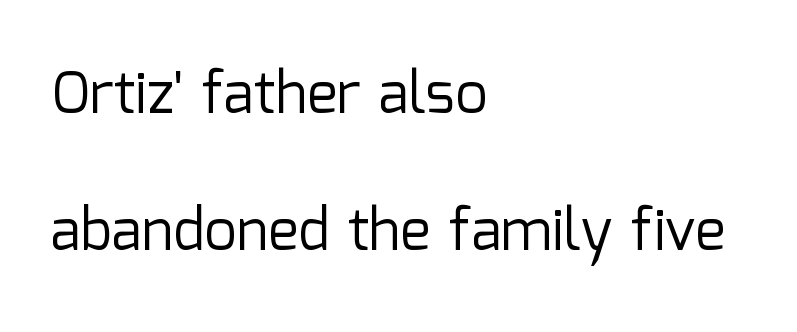
{"serif": "no", "italic": "no", "bold": "no", "weight": "regular", "width": "normal", "stroke_contrast": "low", "x_height": "medium", "monospaced": "no", "underline": "no", "align": "left", "line_spacing": "loose", "line_spacing_ratio": 2.41, "letter_spacing": "normal", "letter_spacing_em": 0.0, "glyph_px": 57}
